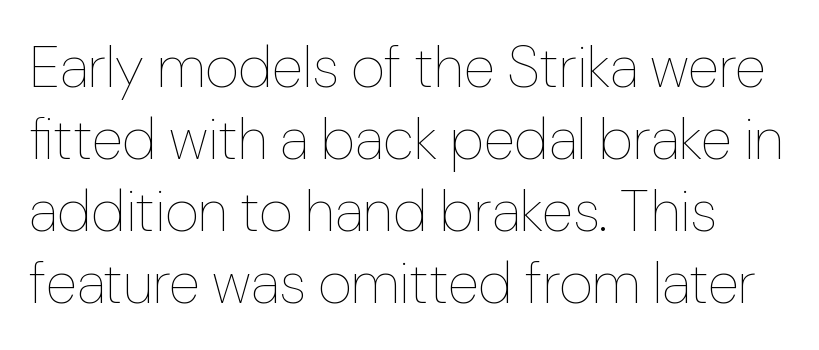
{"italic": "no", "bold": "no", "weight": "thin", "width": "normal", "stroke_contrast": "low", "x_height": "medium", "monospaced": "no", "underline": "no", "line_spacing_ratio": 1.24, "letter_spacing": "normal", "letter_spacing_em": 0.0, "glyph_px": 58}
